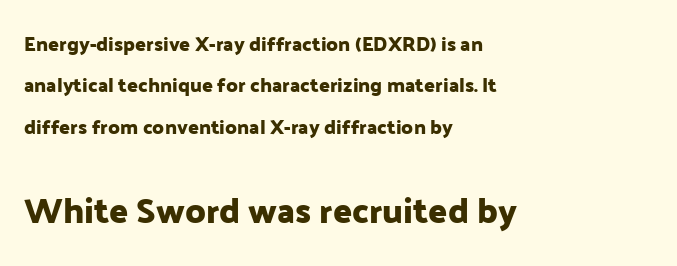
The image shows 35 px sans-serif type, upright; set left-aligned, loose line spacing (2.07x), normal letter spacing, not underlined; the second (bottom) block is 1.75x larger; low stroke contrast and a medium x-height.
